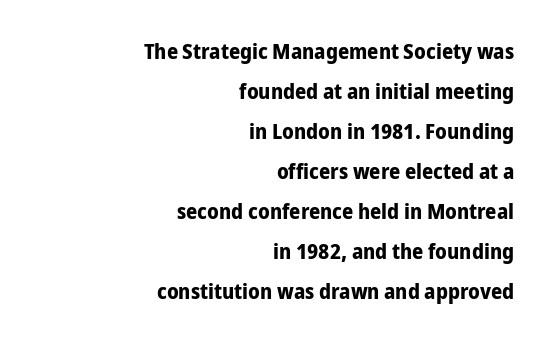
This rendering features lettering with no underline. Typographic density is high because the face is bold. Do the letters lean? They stand straight. These lines are set flush right with a ragged left edge. Standard letterfit; no display-style spreading of the glyphs.
